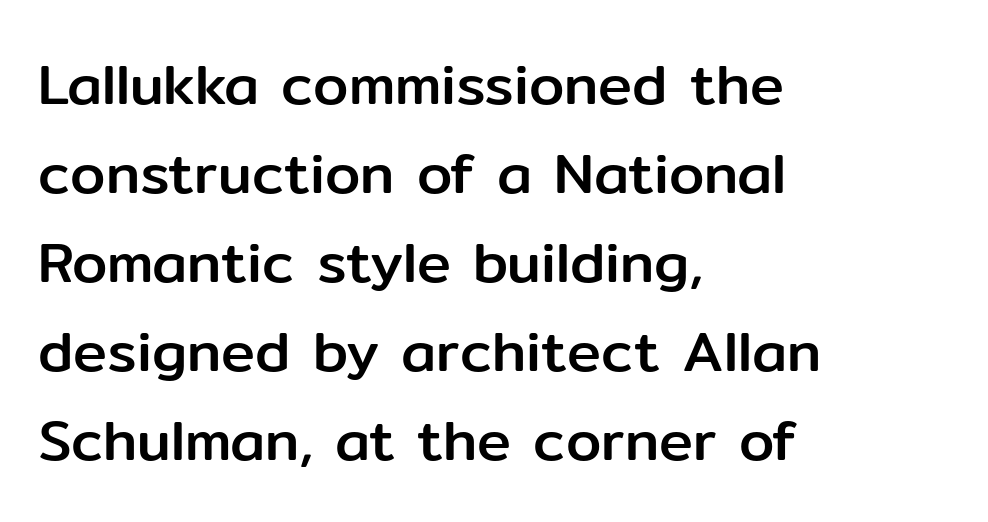
Nope, not italic — everything's standing straight. The letters sit at their default tracking, neither squeezed nor spread. The paragraph has a hard left edge and a soft right edge. A typesetter would call this leading conventional body-copy spacing.
